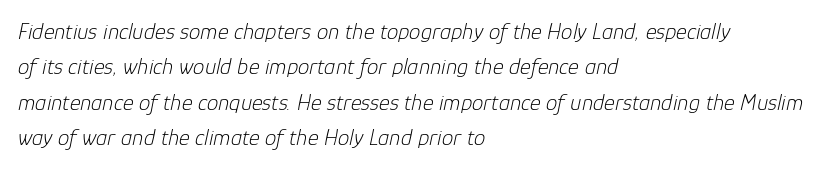
Q: Is the text bold? A: No.
Q: Is the text italic (slanted)? A: Yes, it leans right by about 12 degrees.
Q: Is the text underlined? A: No.
Q: How is the paragraph aligned? A: Left-aligned.
Q: Is the spacing between letters normal or unusually wide? A: Normal.
Q: Is the spacing between lines tight, normal or loose? A: Normal.
